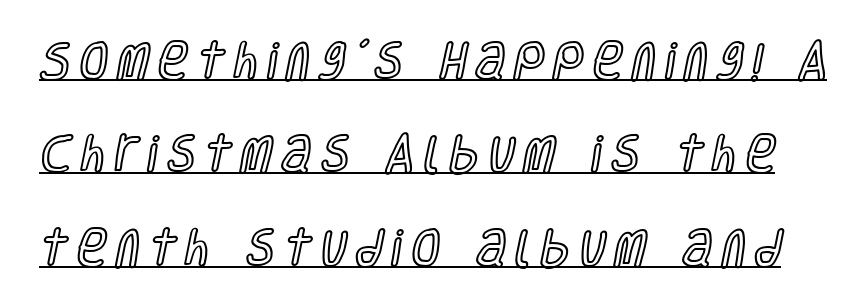
The image shows 41 px condensed type; set loose line spacing (2.28x), unusually wide letter spacing (+0.23 em), underlined; a large x-height.
